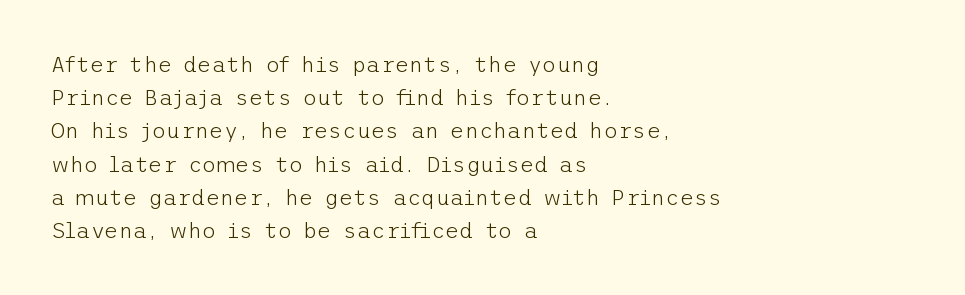
{"italic": "no", "bold": "no", "underline": "no", "align": "left", "line_spacing": "normal", "line_spacing_ratio": 1.51, "letter_spacing": "normal", "letter_spacing_em": 0.0, "glyph_px": 22}
